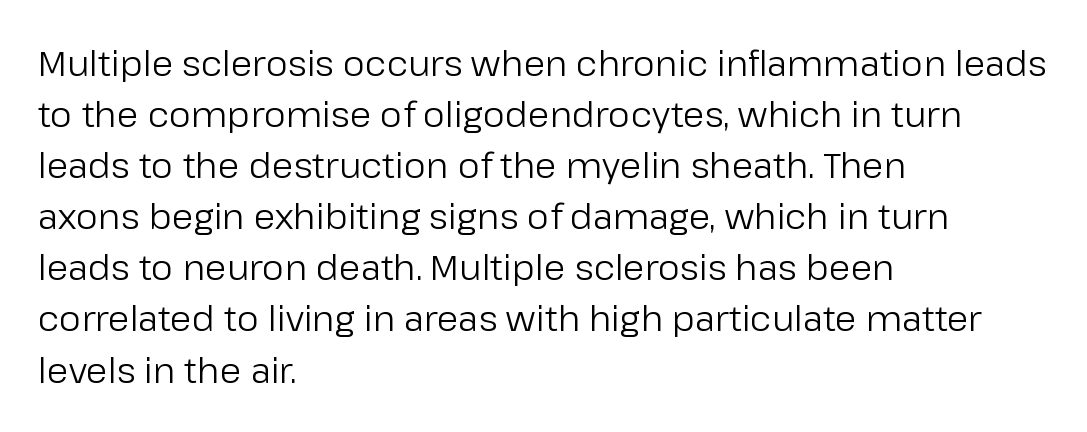
Q: Is the text bold? A: No.
Q: Is the text italic (slanted)? A: No, it is upright.
Q: Is the typeface a serif or a sans-serif typeface? A: Sans-serif.
Q: Is the text underlined? A: No.
Q: How is the paragraph aligned? A: Left-aligned.
Q: Is the spacing between letters normal or unusually wide? A: Normal.
Q: Is the spacing between lines tight, normal or loose? A: Normal.
Q: Width (condensed, normal, or wide)? A: Normal.
Q: Stroke contrast? A: Low.
Q: x-height? A: Medium.
Q: Monospaced? A: No.
